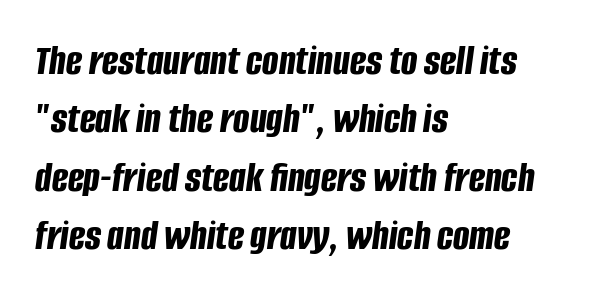
Typeset ragged right — the left edge is the straight one. Varying glyph widths throughout — classic text-font behaviour. Typographic density is high because the face is bold. Caption: standard tracking, unaltered. Descenders are the only things crossing below the line. Slant detected: the letters are inclined.
